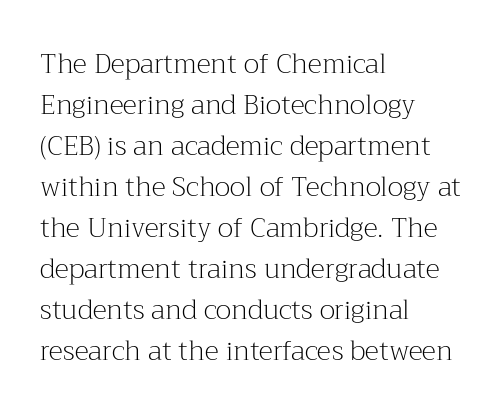
Q: Is the text bold? A: No.
Q: Is the text italic (slanted)? A: No, it is upright.
Q: Is the text underlined? A: No.
Q: How is the paragraph aligned? A: Left-aligned.
Q: Is the spacing between letters normal or unusually wide? A: Normal.
Q: Is the spacing between lines tight, normal or loose? A: Normal.
